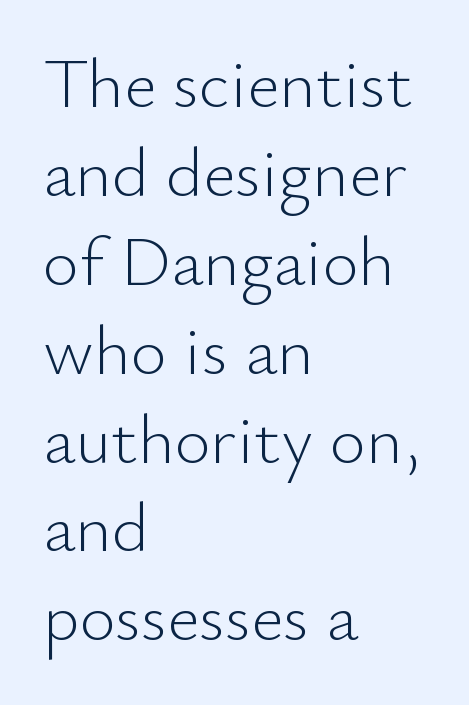
{"serif": "no", "italic": "no", "bold": "no", "weight": "light", "width": "normal", "stroke_contrast": "low", "x_height": "small", "monospaced": "no", "underline": "no", "align": "left", "line_spacing": "normal", "line_spacing_ratio": 1.27, "letter_spacing": "normal", "letter_spacing_em": 0.0, "glyph_px": 70}
